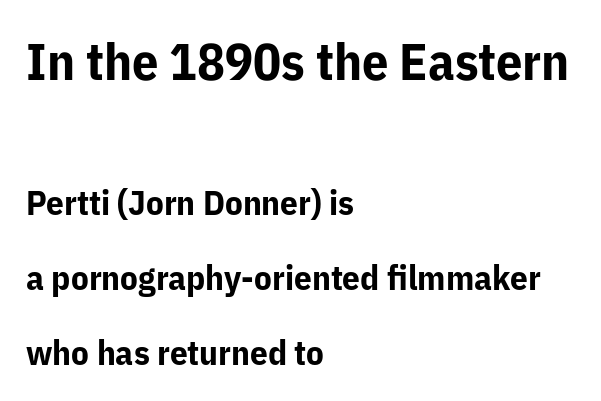
The image shows 52 px bold sans-serif type, upright; set left-aligned, loose line spacing (2.14x), normal letter spacing, not underlined; the first (top) block is 1.49x larger; low stroke contrast and a medium x-height.
